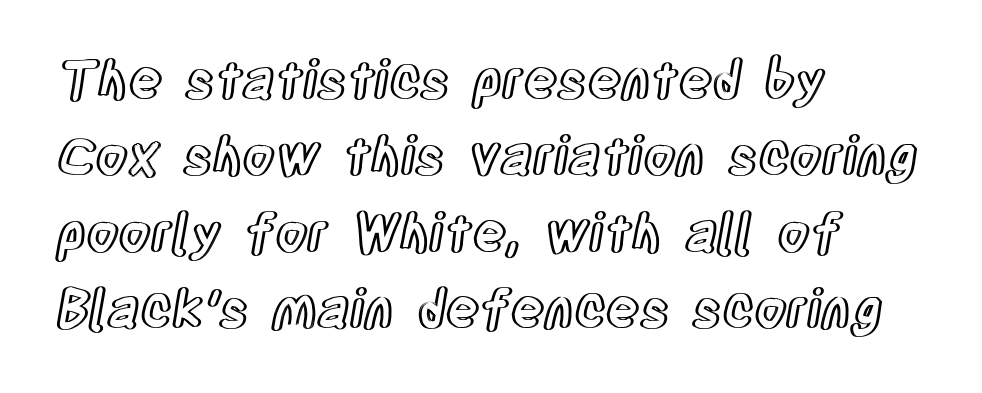
{"width": "condensed", "x_height": "large", "monospaced": "no", "underline": "no", "align": "left", "line_spacing": "normal", "line_spacing_ratio": 1.47, "letter_spacing": "normal", "letter_spacing_em": 0.0, "glyph_px": 52}
